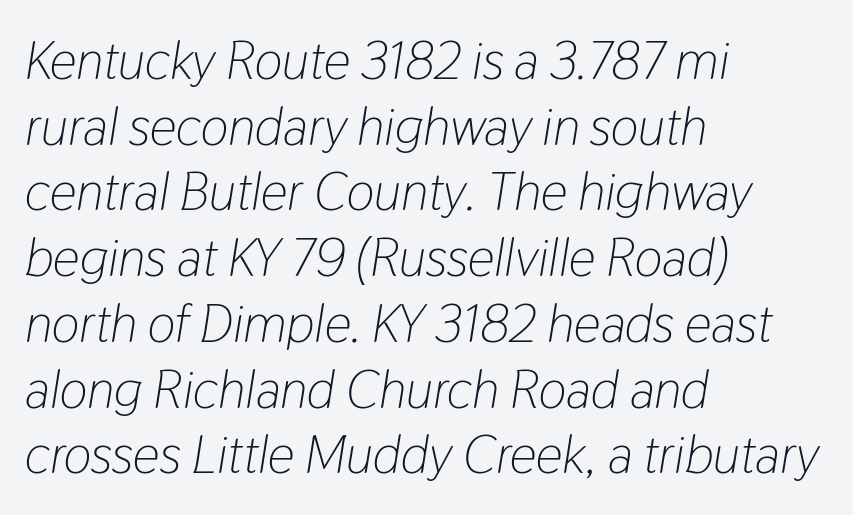
Counters stay open thanks to moderate or lighter strokes. Descenders hang freely into open space. Does the copy run flush right? No — it runs flush left. Between one letter and the next there's only the usual sliver of space. Note the varied advance widths — an 'i' is clearly narrower than an 'm'.
